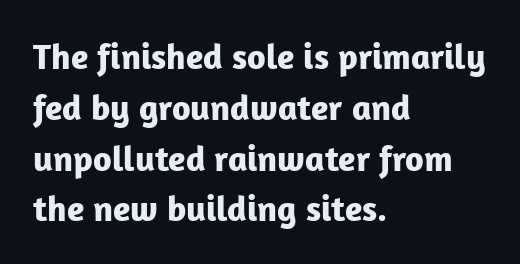
Q: Is the text bold? A: Yes.
Q: Is the text italic (slanted)? A: No, it is upright.
Q: Is the typeface a serif or a sans-serif typeface? A: Sans-serif.
Q: Is the text underlined? A: No.
Q: How is the paragraph aligned? A: Left-aligned.
Q: Is the spacing between letters normal or unusually wide? A: Normal.
Q: Is the spacing between lines tight, normal or loose? A: Normal.
Q: Width (condensed, normal, or wide)? A: Normal.
Q: Stroke contrast? A: Low.
Q: x-height? A: Medium.
Q: Monospaced? A: No.
